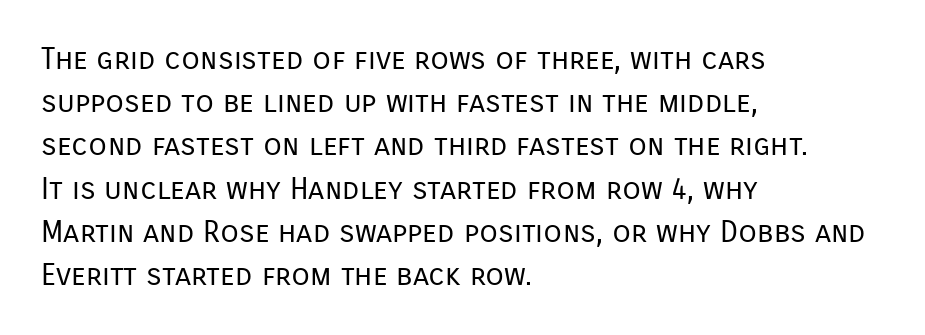
Q: Is the text bold? A: No.
Q: Is the text italic (slanted)? A: No, it is upright.
Q: Is the typeface a serif or a sans-serif typeface? A: Sans-serif.
Q: Is the text underlined? A: No.
Q: How is the paragraph aligned? A: Left-aligned.
Q: Is the spacing between letters normal or unusually wide? A: Normal.
Q: Is the spacing between lines tight, normal or loose? A: Normal.
Q: Width (condensed, normal, or wide)? A: Normal.
Q: Stroke contrast? A: Low.
Q: x-height? A: Medium.
Q: Monospaced? A: No.
